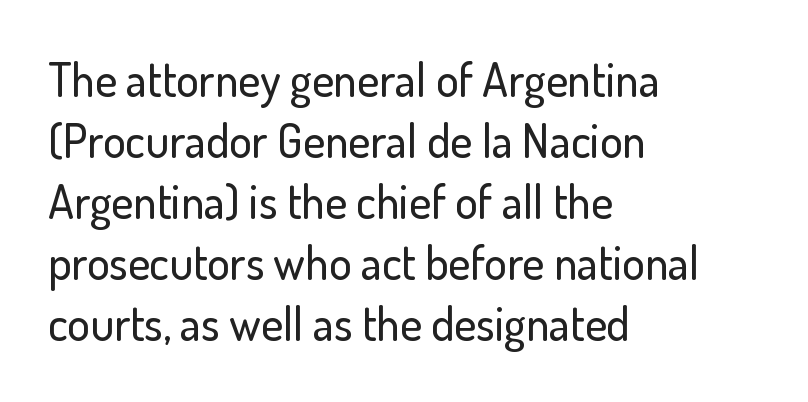
The image shows 47 px sans-serif type, upright; set left-aligned, normal line spacing (1.3x), normal letter spacing, not underlined; low stroke contrast and a small x-height.
